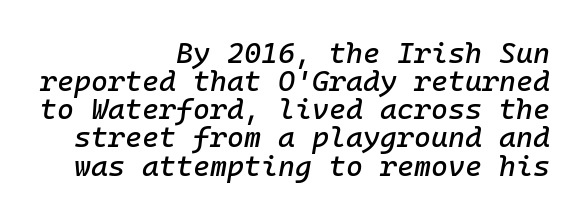
Words float on clear page, feet unadorned. Leading: reduced. The compositor pushed each line to the right boundary. The face used here is rendered with its standard letterfit.
